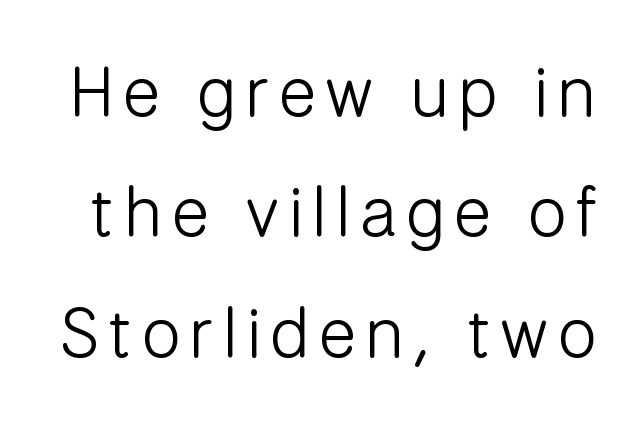
The image shows 70 px light sans-serif type, upright; set line spacing 1.72x, not underlined; low stroke contrast and a medium x-height.
